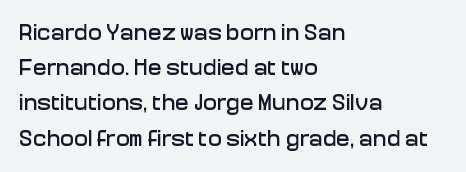
The image shows 23 px text type, upright; set left-aligned, normal line spacing (1.53x), normal letter spacing, not underlined.
